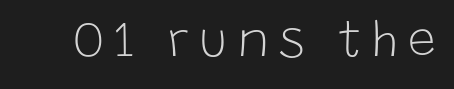
Q: Is the text bold? A: No.
Q: Is the text italic (slanted)? A: No, it is upright.
Q: Is the typeface a serif or a sans-serif typeface? A: Sans-serif.
Q: Is the text underlined? A: No.
Q: Width (condensed, normal, or wide)? A: Normal.
Q: Stroke contrast? A: Low.
Q: x-height? A: Large.
Q: Monospaced? A: No.
